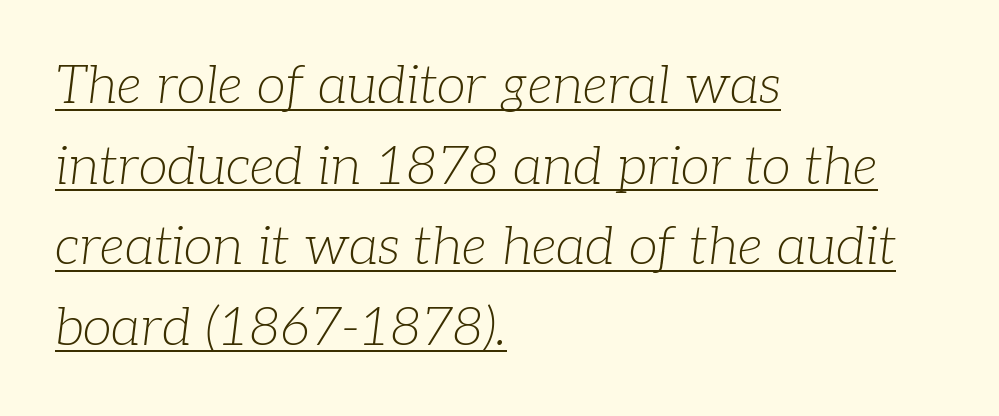
The image shows 53 px light serif type, italic (leaning right); set left-aligned, normal line spacing (1.52x), normal letter spacing, underlined; low stroke contrast and a medium x-height.
